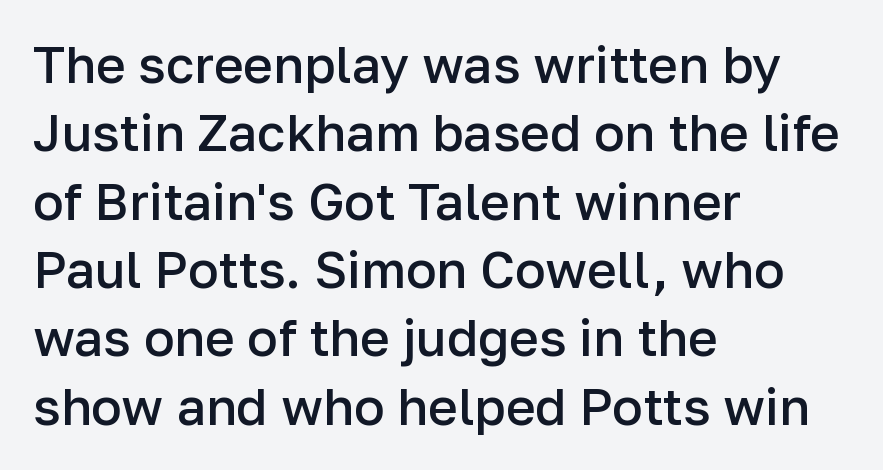
Q: Is the text bold? A: Semi-bold.
Q: Is the text italic (slanted)? A: No, it is upright.
Q: Is the typeface a serif or a sans-serif typeface? A: Sans-serif.
Q: Is the text underlined? A: No.
Q: How is the paragraph aligned? A: Left-aligned.
Q: Is the spacing between letters normal or unusually wide? A: Normal.
Q: Is the spacing between lines tight, normal or loose? A: Normal.
Q: Width (condensed, normal, or wide)? A: Normal.
Q: Stroke contrast? A: Low.
Q: x-height? A: Medium.
Q: Monospaced? A: No.
